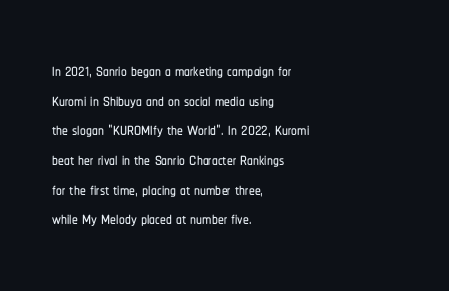
Q: Is the text italic (slanted)? A: No, it is upright.
Q: Is the text underlined? A: No.
Q: How is the paragraph aligned? A: Left-aligned.
Q: Is the spacing between letters normal or unusually wide? A: Normal.
Q: Is the spacing between lines tight, normal or loose? A: Normal.
